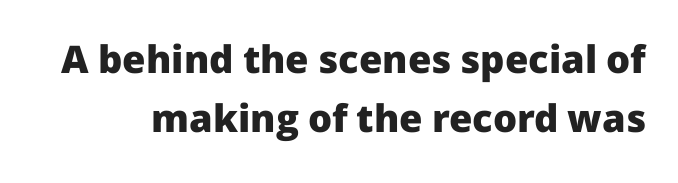
{"serif": "no", "italic": "no", "bold": "yes", "weight": "heavy", "width": "normal", "stroke_contrast": "low", "x_height": "medium", "monospaced": "no", "underline": "no", "line_spacing": "normal", "line_spacing_ratio": 1.54, "letter_spacing": "normal", "letter_spacing_em": 0.0, "glyph_px": 38}
